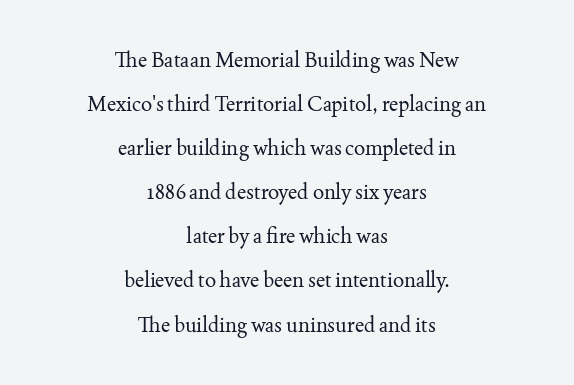
{"italic": "no", "bold": "no", "underline": "no", "align": "center", "line_spacing": "loose", "line_spacing_ratio": 2.1, "letter_spacing": "normal", "letter_spacing_em": 0.0, "glyph_px": 21}
